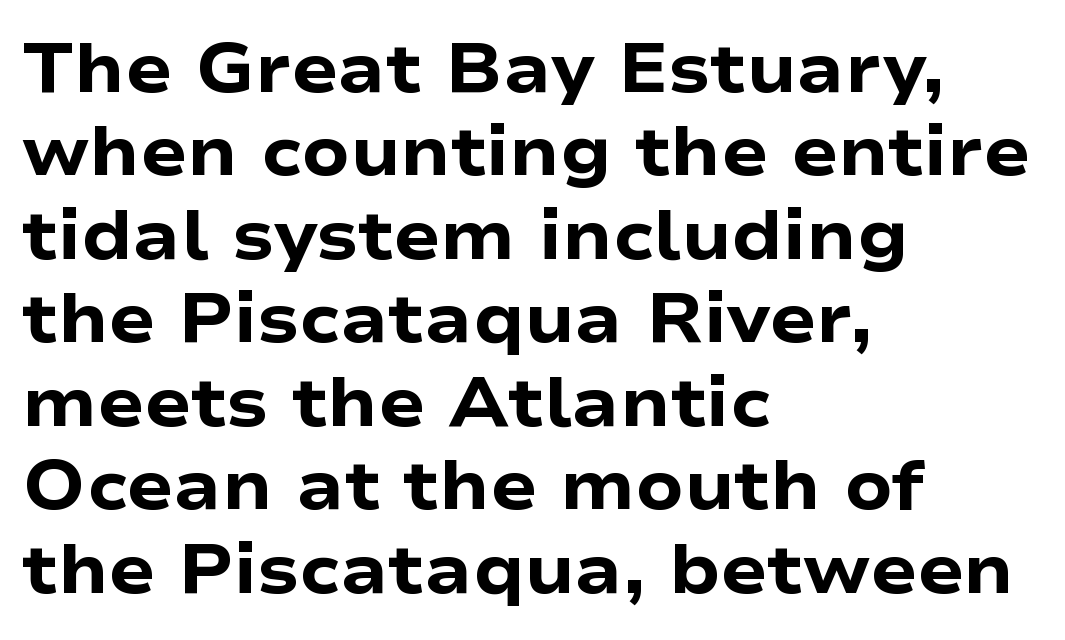
Font category for this specimen: sans-serif. The face used here is rendered with its standard letterfit. Think of a printed novel: that variable character pitch is what you see here. Glance below the letters and you will spot only blank space. The letters stand upright; this is a roman face. One-word summary of the alignment: left.
